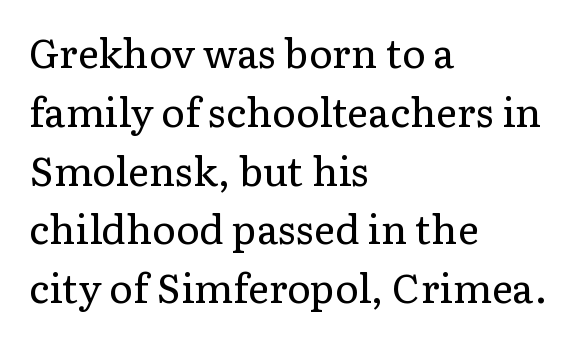
Leading: standard. The strokes carry an ordinary text weight at most. Proportional: the letters do not fall into vertical columns. Glance below the letters and you will spot only blank space.
